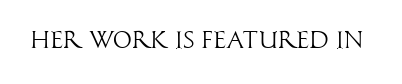
Q: Is the text bold? A: No.
Q: Is the text italic (slanted)? A: No, it is upright.
Q: Is the text underlined? A: No.
Q: Is the spacing between letters normal or unusually wide? A: Normal.
